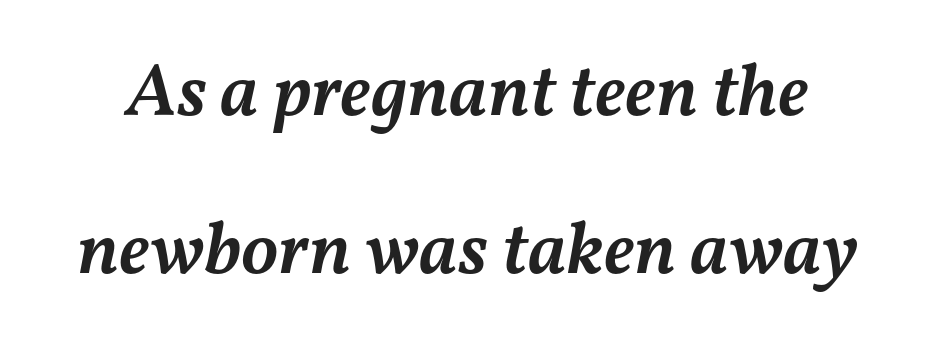
The image shows 75 px semibold type, italic (leaning right); set loose line spacing (2.11x), normal letter spacing, not underlined; medium stroke contrast and a medium x-height.
